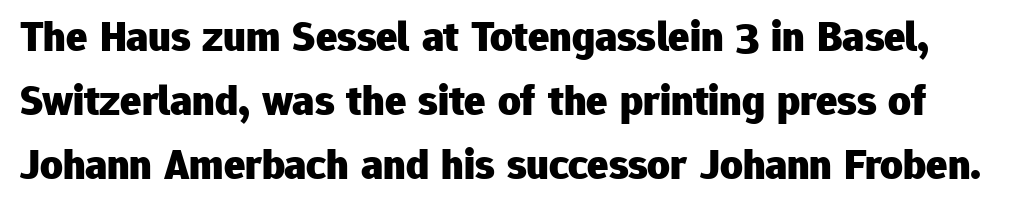
The image shows 44 px heavy sans-serif type, upright; set normal line spacing (1.46x), normal letter spacing, not underlined; low stroke contrast and a medium x-height.
